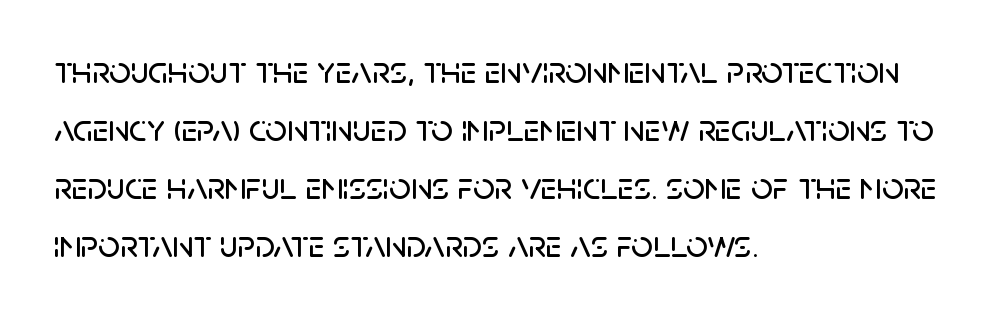
The image shows 38 px sans-serif type, upright; set left-aligned, normal line spacing (1.53x), normal letter spacing, not underlined; low stroke contrast and a large x-height.
